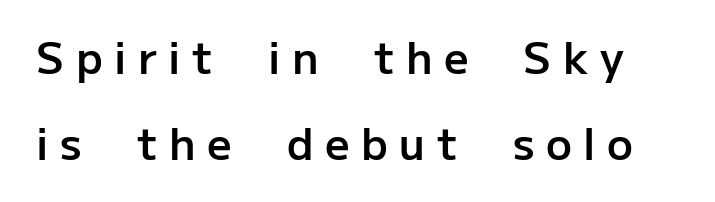
Q: Is the text bold? A: Semi-bold.
Q: Is the text italic (slanted)? A: No, it is upright.
Q: Is the typeface a serif or a sans-serif typeface? A: Sans-serif.
Q: Is the text underlined? A: No.
Q: Is the spacing between letters normal or unusually wide? A: Unusually wide.
Q: Is the spacing between lines tight, normal or loose? A: Loose.
Q: Width (condensed, normal, or wide)? A: Normal.
Q: Stroke contrast? A: Low.
Q: x-height? A: Medium.
Q: Monospaced? A: No.
